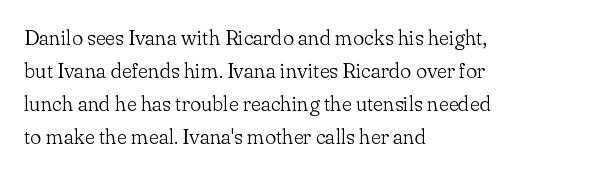
The image shows 21 px text type, upright; set left-aligned, normal line spacing (1.57x), normal letter spacing, not underlined.
